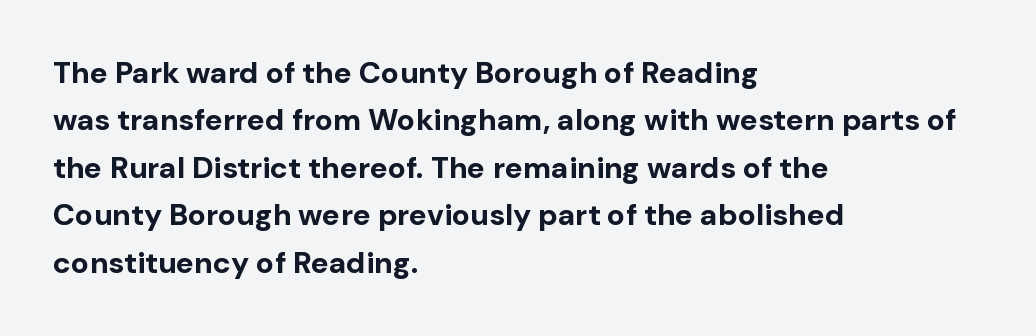
{"serif": "no", "italic": "no", "bold": "yes", "weight": "bold", "width": "normal", "stroke_contrast": "low", "x_height": "medium", "monospaced": "no", "underline": "no", "align": "left", "line_spacing": "normal", "line_spacing_ratio": 1.58, "letter_spacing": "normal", "letter_spacing_em": 0.0, "glyph_px": 30}
